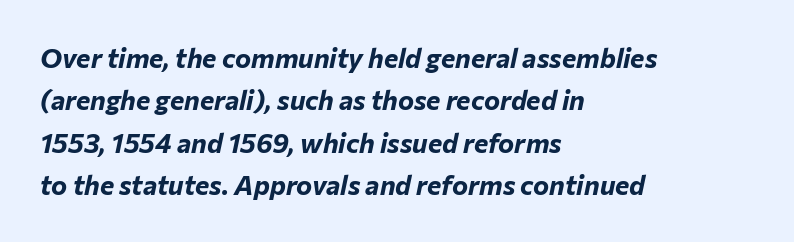
Caption: standard tracking, unaltered. The sample has been set heavy, in full bold. Is the block centered? No — it sits flush against the left margin. The face used here has a pronounced slope to its letters. The space between consecutive lines is moderate.
